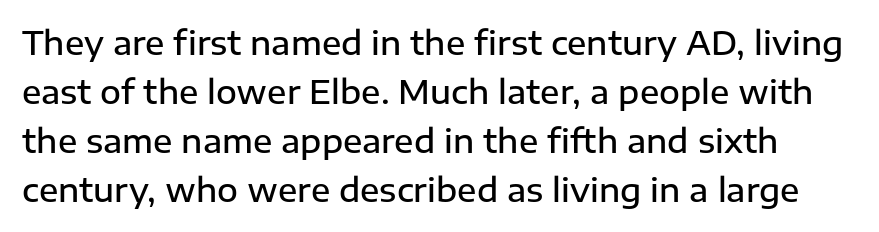
Q: Is the text bold? A: Semi-bold.
Q: Is the text italic (slanted)? A: No, it is upright.
Q: Is the typeface a serif or a sans-serif typeface? A: Sans-serif.
Q: Is the text underlined? A: No.
Q: Is the spacing between letters normal or unusually wide? A: Normal.
Q: Is the spacing between lines tight, normal or loose? A: Normal.
Q: Width (condensed, normal, or wide)? A: Normal.
Q: Stroke contrast? A: Low.
Q: x-height? A: Medium.
Q: Monospaced? A: No.
